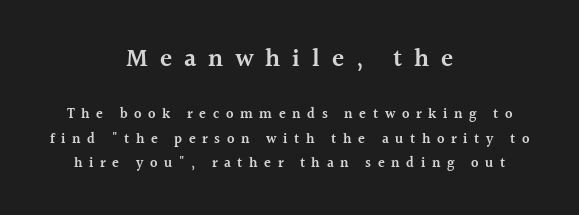
In CSS terms this would be text-align: center. Posture: upright roman. Is the lower block the larger one? No — the upper block carries the bigger type. What stands out about the letter spacing? Its width — letters are far apart.
